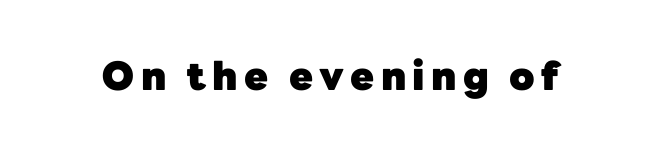
The image shows 39 px heavy sans-serif type, upright; set not underlined; low stroke contrast and a medium x-height.
